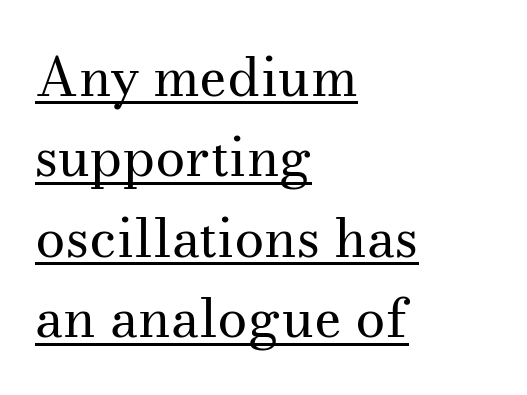
Q: Is the text bold? A: No.
Q: Is the text italic (slanted)? A: No, it is upright.
Q: Is the typeface a serif or a sans-serif typeface? A: Serif.
Q: Is the text underlined? A: Yes.
Q: How is the paragraph aligned? A: Left-aligned.
Q: Is the spacing between letters normal or unusually wide? A: Normal.
Q: Is the spacing between lines tight, normal or loose? A: Normal.
Q: Width (condensed, normal, or wide)? A: Normal.
Q: Stroke contrast? A: Medium.
Q: x-height? A: Small.
Q: Monospaced? A: No.
